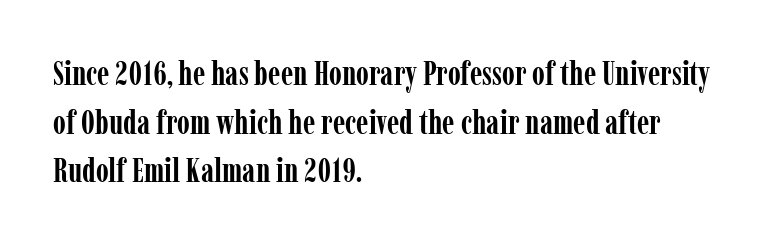
Q: Is the text bold? A: Yes.
Q: Is the text italic (slanted)? A: No, it is upright.
Q: Is the typeface a serif or a sans-serif typeface? A: Serif.
Q: Is the text underlined? A: No.
Q: How is the paragraph aligned? A: Left-aligned.
Q: Is the spacing between letters normal or unusually wide? A: Normal.
Q: Is the spacing between lines tight, normal or loose? A: Normal.
Q: Width (condensed, normal, or wide)? A: Condensed.
Q: Stroke contrast? A: Low.
Q: x-height? A: Medium.
Q: Monospaced? A: No.
